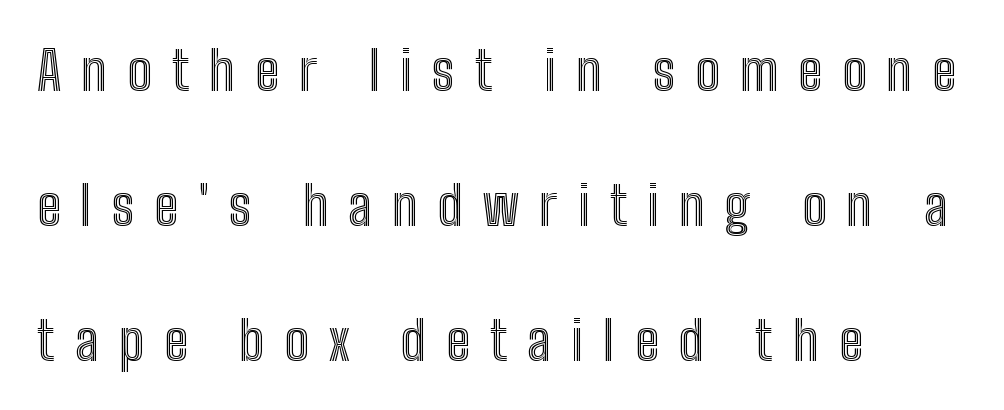
Does the leading feel generous? Absolutely, it's lavish. Underlining? Definitely not there. Looks like regular typesetting: each glyph gets only the width it needs. Posture: straight, roman, zero tilt. The setting favours the left margin, as ordinary paragraphs usually do. Between one letter and the next there's a generous, obvious gap.
